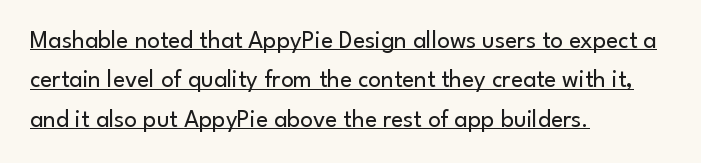
Q: Is the text bold? A: No.
Q: Is the text italic (slanted)? A: No, it is upright.
Q: Is the text underlined? A: Yes.
Q: How is the paragraph aligned? A: Left-aligned.
Q: Is the spacing between letters normal or unusually wide? A: Normal.
Q: Is the spacing between lines tight, normal or loose? A: Normal.
